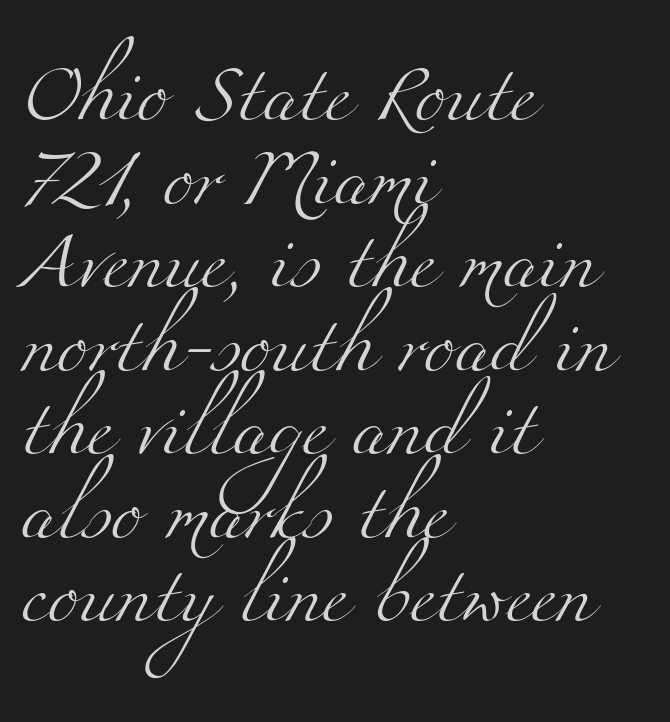
The image shows 58 px light, wide type; set left-aligned, normal line spacing (1.44x), normal letter spacing, not underlined; medium stroke contrast and a small x-height.
